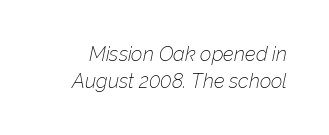
The specimen reads as italic at a glance. Stems here are at most as thick as an everyday book face. Here the glyphs are tracked normally, forming tight word shapes. Regarding leading, the lines here are spaced in the standard way.
